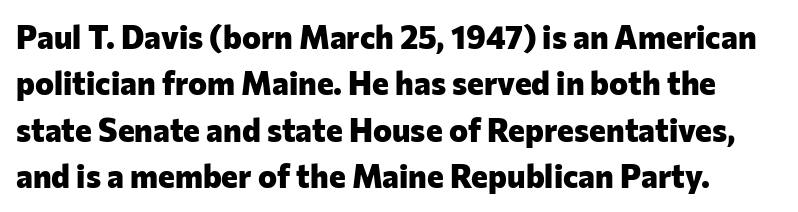
The glyphs are unaccompanied by any horizontal stroke below them. Vertical spacing — default. Grotesque or geometric, the face here clearly has no serifs. Caption: standard tracking, unaltered. Posture: straight, roman, zero tilt.
